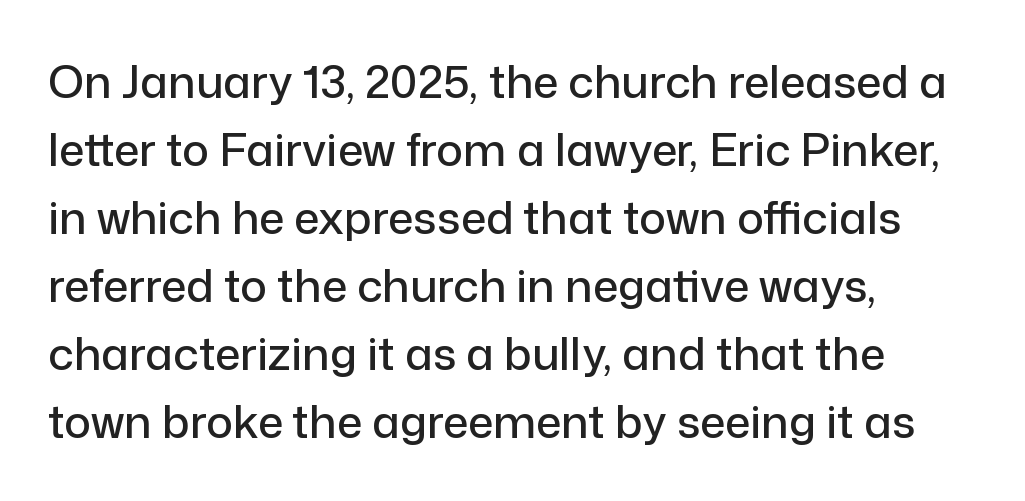
Q: Is the text italic (slanted)? A: No, it is upright.
Q: Is the typeface a serif or a sans-serif typeface? A: Sans-serif.
Q: Is the text underlined? A: No.
Q: How is the paragraph aligned? A: Left-aligned.
Q: Is the spacing between letters normal or unusually wide? A: Normal.
Q: Is the spacing between lines tight, normal or loose? A: Normal.
Q: Width (condensed, normal, or wide)? A: Normal.
Q: Stroke contrast? A: Low.
Q: x-height? A: Medium.
Q: Monospaced? A: No.
